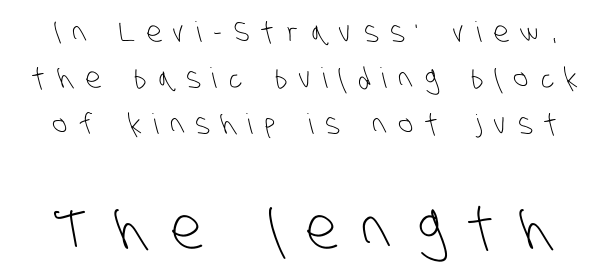
{"serif": "no", "bold": "no", "weight": "light", "width": "condensed", "stroke_contrast": "low", "x_height": "large", "monospaced": "no", "underline": "no", "line_spacing": "normal", "line_spacing_ratio": 1.64, "letter_spacing": "wide", "letter_spacing_em": 0.44, "larger_block": "second", "size_ratio": 2.04, "glyph_px": 57}
